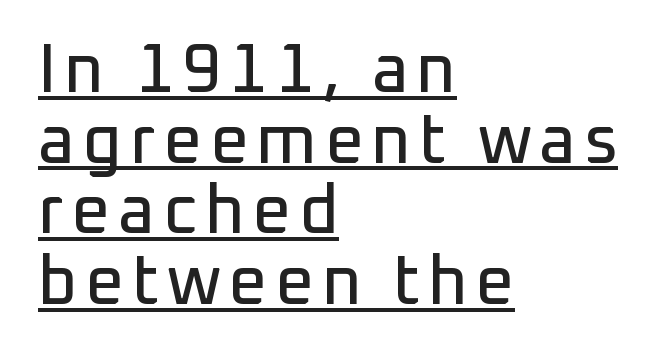
{"serif": "no", "italic": "no", "width": "normal", "stroke_contrast": "low", "x_height": "medium", "monospaced": "no", "underline": "yes", "align": "left", "line_spacing": "tight", "line_spacing_ratio": 1.04, "glyph_px": 68}
